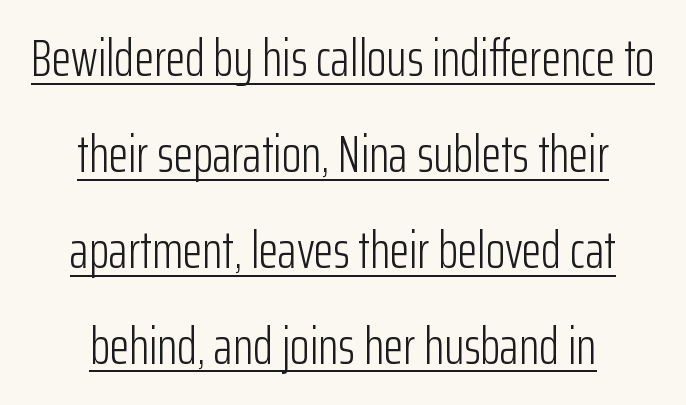
Proportional: the letters do not fall into vertical columns. In terms of letterspacing, this is plain default setting. Visually the block forms a symmetrical silhouette, jagged on both flanks. Every character sits straight up, as roman type does. Compared with a typical body face, this is equally light or lighter still.
